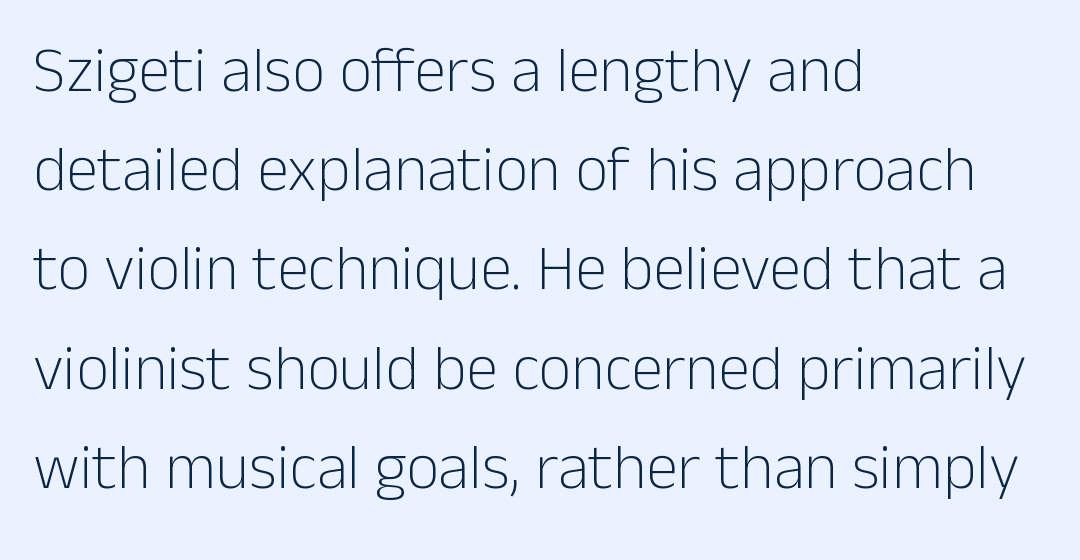
{"serif": "no", "italic": "no", "bold": "no", "weight": "light", "width": "normal", "stroke_contrast": "low", "x_height": "medium", "monospaced": "no", "underline": "no", "align": "left", "line_spacing": "normal", "line_spacing_ratio": 1.55, "letter_spacing": "normal", "letter_spacing_em": 0.0, "glyph_px": 64}
